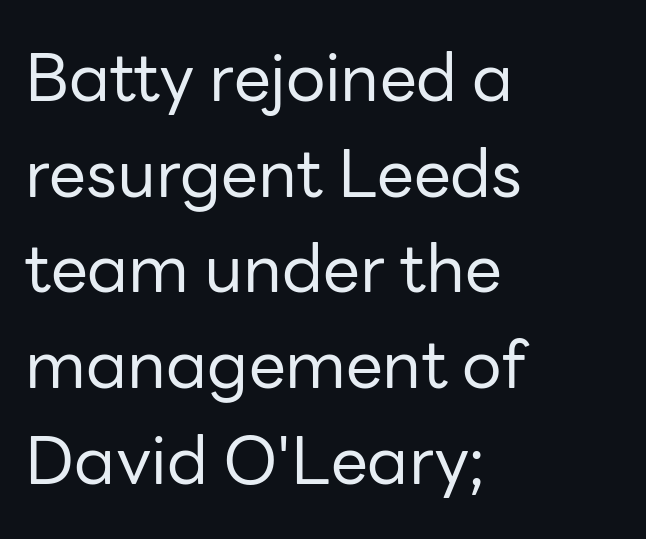
Teacher's note: observe the even left margin — that is flush-left alignment. A sans-serif font was chosen for this passage. Baseline-to-baseline distance is the conventional proportion of letter height. These lines were composed using upright roman letters.
